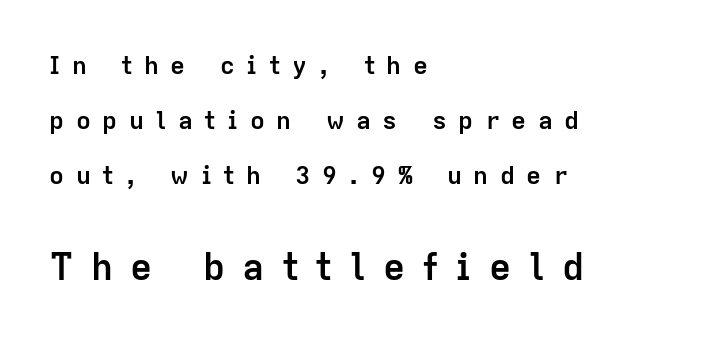
Q: Is the text bold? A: Yes.
Q: Is the text italic (slanted)? A: No, it is upright.
Q: Is the typeface a serif or a sans-serif typeface? A: Sans-serif.
Q: Is the text underlined? A: No.
Q: How is the paragraph aligned? A: Left-aligned.
Q: Is the spacing between letters normal or unusually wide? A: Unusually wide.
Q: Is the spacing between lines tight, normal or loose? A: Loose.
Q: Which block of text is set in a larger size, the first (top) or the second (bottom)? A: The second (bottom) one.
Q: Width (condensed, normal, or wide)? A: Normal.
Q: Stroke contrast? A: Low.
Q: x-height? A: Medium.
Q: Monospaced? A: No.
